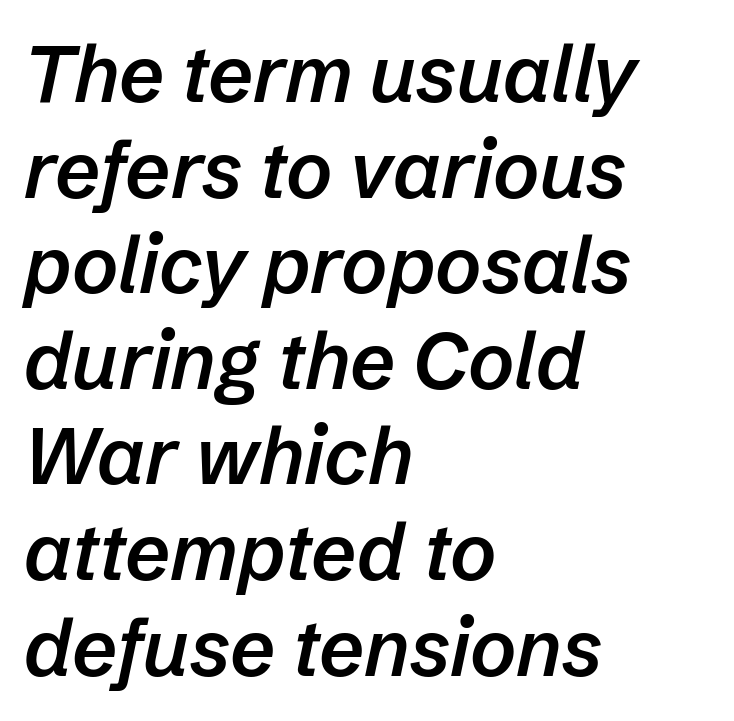
Q: Is the text bold? A: Semi-bold.
Q: Is the text italic (slanted)? A: Yes, it leans right by about 12 degrees.
Q: Is the text underlined? A: No.
Q: How is the paragraph aligned? A: Left-aligned.
Q: Is the spacing between letters normal or unusually wide? A: Normal.
Q: Width (condensed, normal, or wide)? A: Normal.
Q: Stroke contrast? A: Low.
Q: x-height? A: Medium.
Q: Monospaced? A: No.
